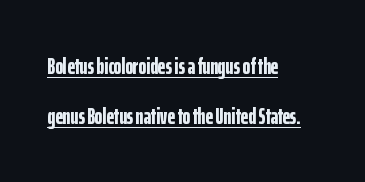
Q: Is the text bold? A: Yes.
Q: Is the text italic (slanted)? A: No, it is upright.
Q: Is the text underlined? A: Yes.
Q: How is the paragraph aligned? A: Left-aligned.
Q: Is the spacing between letters normal or unusually wide? A: Normal.
Q: Is the spacing between lines tight, normal or loose? A: Loose.
